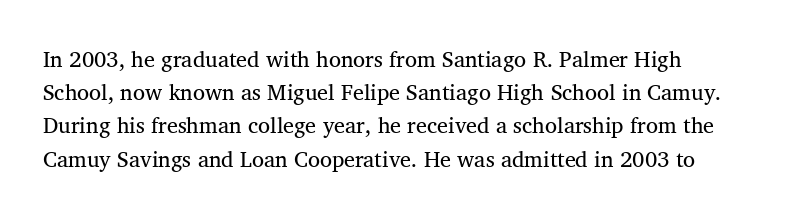
Tall strokes in this sample are plumb rather than angled. Weight: regular or lighter. Tracking value appears to be zero — textbook default spacing. The passage shown stacks its lines at a standard gap. The lines in this sample share a left origin and differ only in where they stop. Anything drawn beneath the words? Only blank space.
